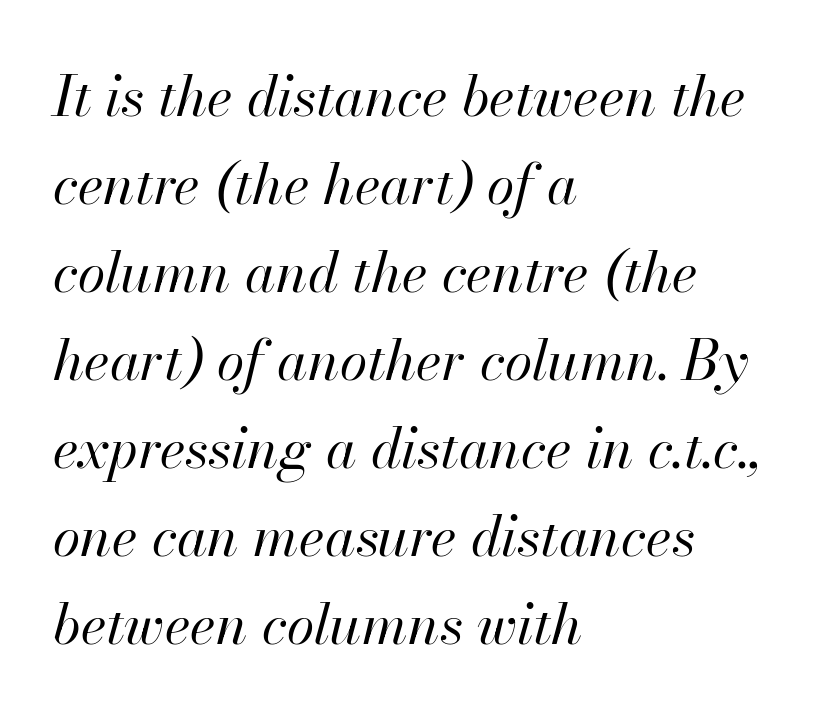
The image shows 56 px regular-weight type, italic (leaning right); set left-aligned, normal line spacing (1.57x), normal letter spacing, not underlined; high stroke contrast and a small x-height.
